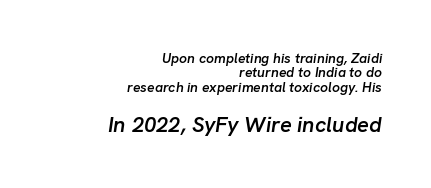
The image shows 22 px text type, italic (leaning right); set right-aligned, tight line spacing (1.03x), normal letter spacing, not underlined; the second (bottom) block is 1.57x larger.
